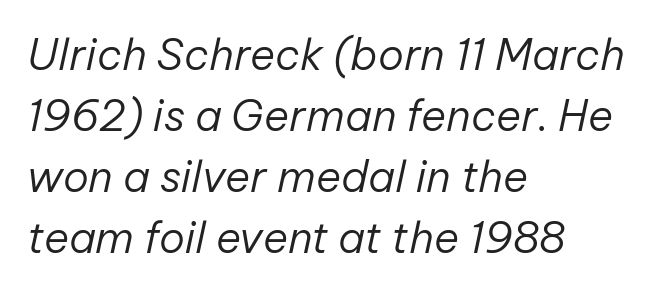
Q: Is the text bold? A: No.
Q: Is the text italic (slanted)? A: Yes, it leans right by about 12 degrees.
Q: Is the text underlined? A: No.
Q: How is the paragraph aligned? A: Left-aligned.
Q: Is the spacing between letters normal or unusually wide? A: Normal.
Q: Is the spacing between lines tight, normal or loose? A: Normal.
Q: Width (condensed, normal, or wide)? A: Normal.
Q: Stroke contrast? A: Low.
Q: x-height? A: Medium.
Q: Monospaced? A: No.
